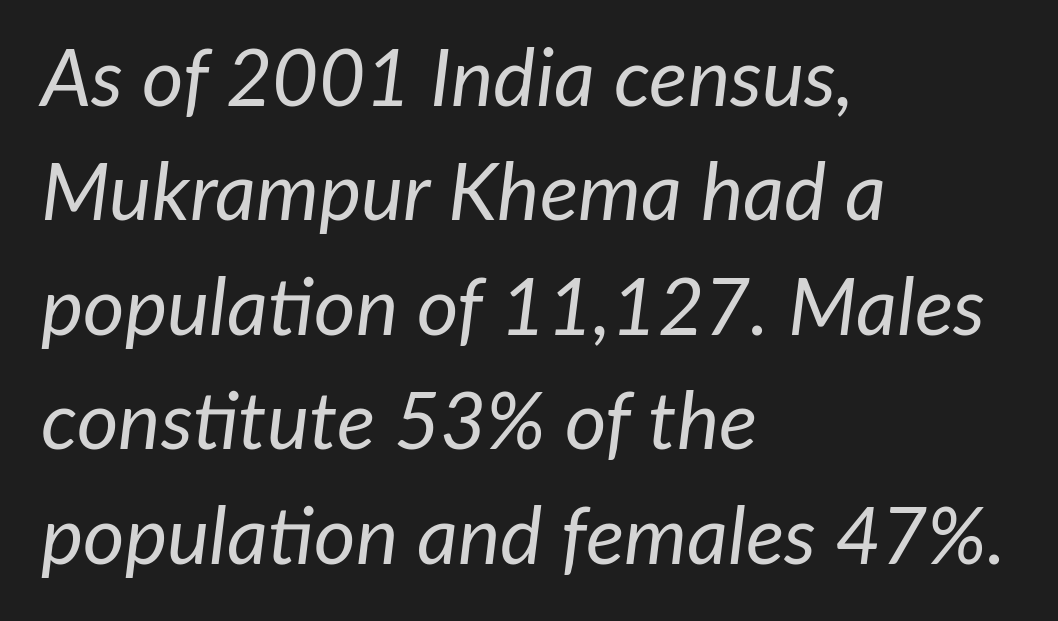
{"italic": "yes", "lean": "right", "slant_degrees": 7, "bold": "no", "weight": "regular", "width": "normal", "stroke_contrast": "low", "x_height": "medium", "monospaced": "no", "underline": "no", "align": "left", "line_spacing": "normal", "line_spacing_ratio": 1.43, "letter_spacing": "normal", "letter_spacing_em": 0.0, "glyph_px": 80}
